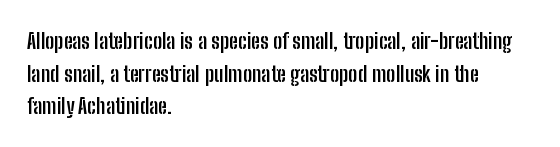
{"italic": "no", "bold": "yes", "underline": "no", "align": "left", "line_spacing": "normal", "line_spacing_ratio": 1.48, "letter_spacing": "normal", "letter_spacing_em": 0.0, "glyph_px": 22}
